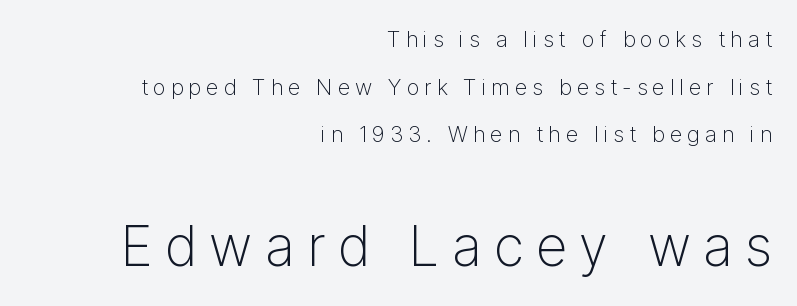
Q: Is the text bold? A: No.
Q: Is the text italic (slanted)? A: No, it is upright.
Q: Is the typeface a serif or a sans-serif typeface? A: Sans-serif.
Q: Is the text underlined? A: No.
Q: How is the paragraph aligned? A: Right-aligned.
Q: Is the spacing between letters normal or unusually wide? A: Unusually wide.
Q: Is the spacing between lines tight, normal or loose? A: Loose.
Q: Which block of text is set in a larger size, the first (top) or the second (bottom)? A: The second (bottom) one.
Q: Width (condensed, normal, or wide)? A: Normal.
Q: Stroke contrast? A: Low.
Q: x-height? A: Medium.
Q: Monospaced? A: No.
